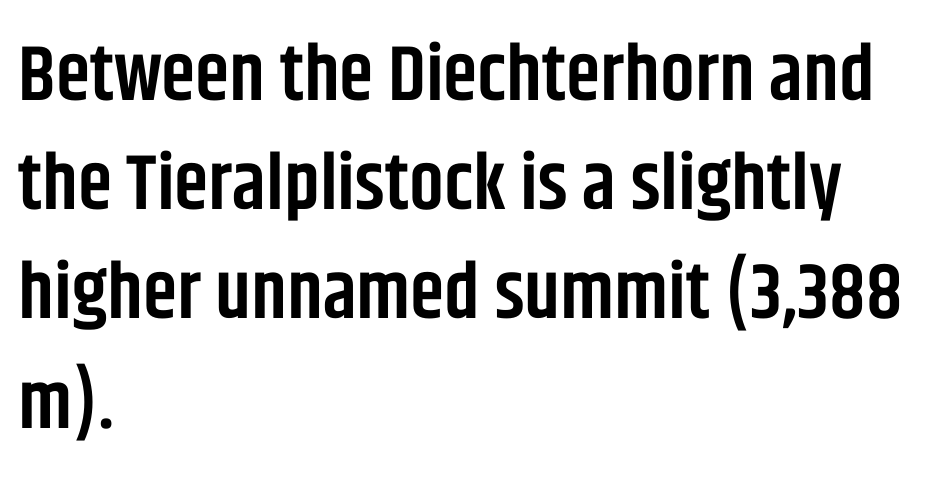
{"serif": "no", "italic": "no", "bold": "semi", "weight": "semibold", "width": "condensed", "stroke_contrast": "low", "x_height": "large", "monospaced": "no", "underline": "no", "align": "left", "line_spacing": "normal", "line_spacing_ratio": 1.4, "letter_spacing": "normal", "letter_spacing_em": 0.0, "glyph_px": 78}
